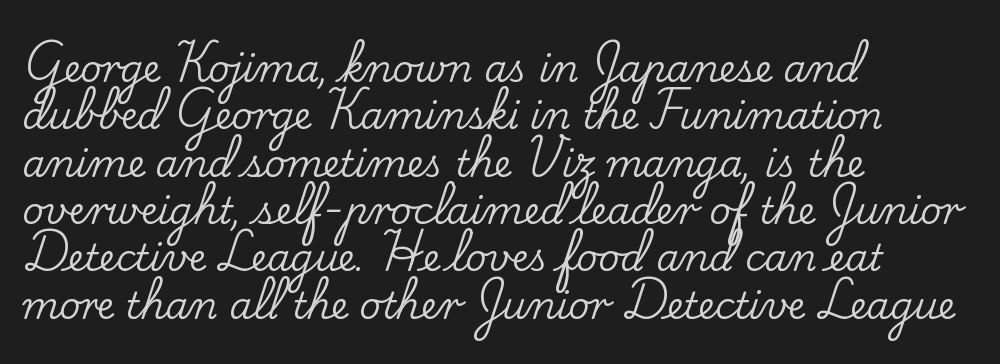
{"serif": "yes", "width": "normal", "stroke_contrast": "low", "x_height": "small", "monospaced": "no", "underline": "no", "align": "left", "line_spacing": "normal", "line_spacing_ratio": 1.28, "letter_spacing": "normal", "letter_spacing_em": 0.0, "glyph_px": 37}
